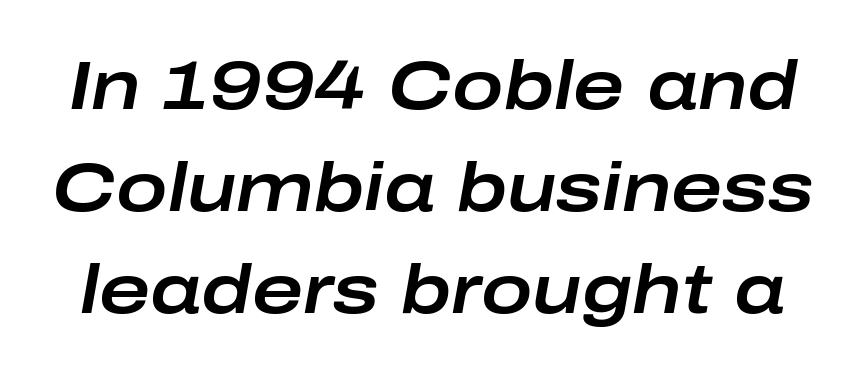
Q: Is the text italic (slanted)? A: Yes, it leans right by about 10 degrees.
Q: Is the text underlined? A: No.
Q: Is the spacing between letters normal or unusually wide? A: Normal.
Q: Is the spacing between lines tight, normal or loose? A: Normal.
Q: Width (condensed, normal, or wide)? A: Wide.
Q: Stroke contrast? A: Low.
Q: x-height? A: Medium.
Q: Monospaced? A: No.
